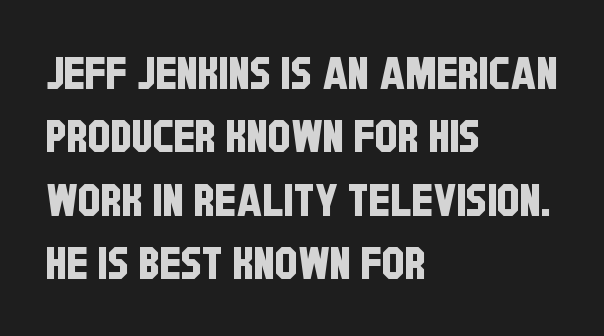
{"serif": "no", "width": "condensed", "stroke_contrast": "low", "x_height": "large", "monospaced": "no", "underline": "no", "align": "left", "line_spacing": "normal", "line_spacing_ratio": 1.41, "letter_spacing": "normal", "letter_spacing_em": 0.0, "glyph_px": 45}
